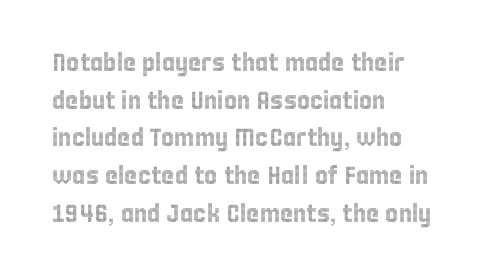
Descender tails drop into unmarked territory. If you drew a ruler down the left edge, every line would touch it. Nope, not italic — everything's standing straight. Successive baselines arrive at the customary interval. Tracking value appears to be zero — textbook default spacing.
